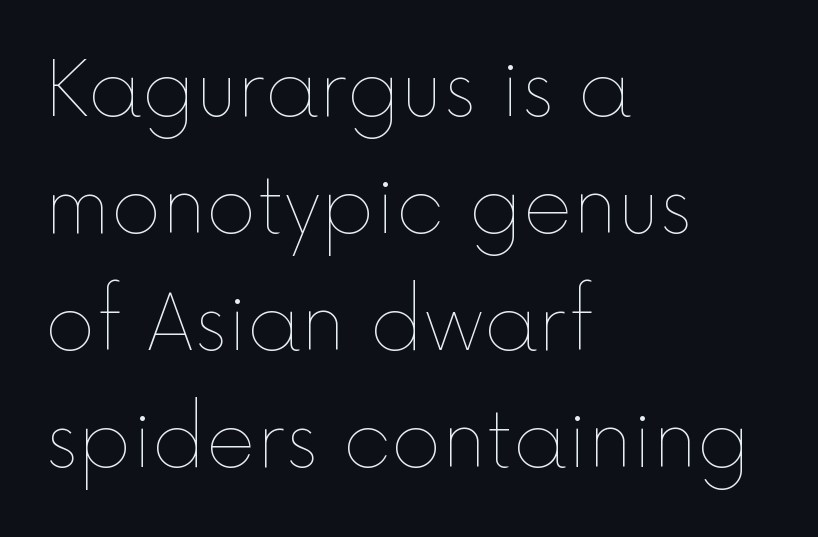
Q: Is the text bold? A: No.
Q: Is the text italic (slanted)? A: No, it is upright.
Q: Is the text underlined? A: No.
Q: How is the paragraph aligned? A: Left-aligned.
Q: Is the spacing between letters normal or unusually wide? A: Normal.
Q: Is the spacing between lines tight, normal or loose? A: Normal.
Q: Width (condensed, normal, or wide)? A: Normal.
Q: x-height? A: Medium.
Q: Monospaced? A: No.
